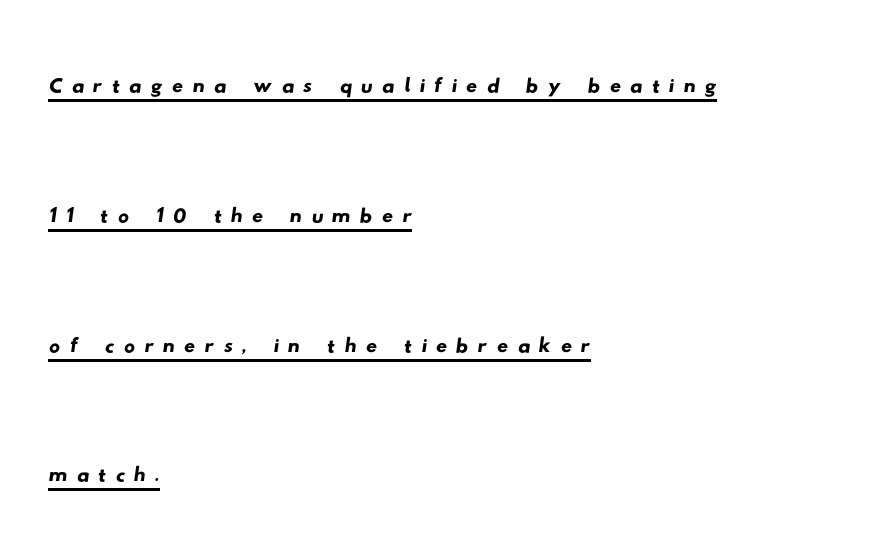
The image shows 55 px wide sans-serif type; set left-aligned, loose line spacing (2.36x), underlined; low stroke contrast and a small x-height.
